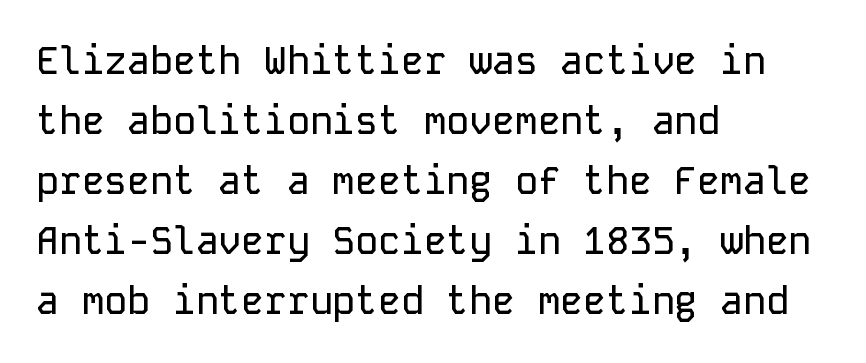
The image shows 38 px sans-serif type, upright, monospaced; set left-aligned, normal line spacing (1.58x), normal letter spacing, not underlined; low stroke contrast and a medium x-height.
